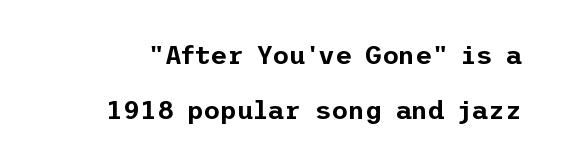
The image shows 26 px text type, upright; set loose line spacing (2.13x), normal letter spacing, not underlined.
